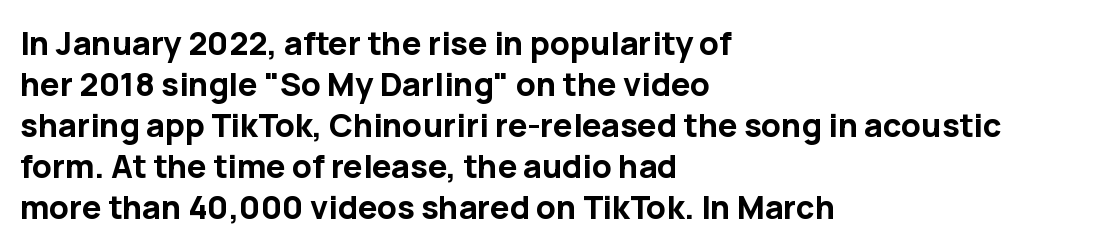
Baseline-to-baseline distance is the conventional proportion of letter height. Looks like regular typesetting: each glyph gets only the width it needs. Horizontal alignment here is leftward, the default for most running prose. Caption: bold face, heavy strokes. Short note: letters normally spaced.
